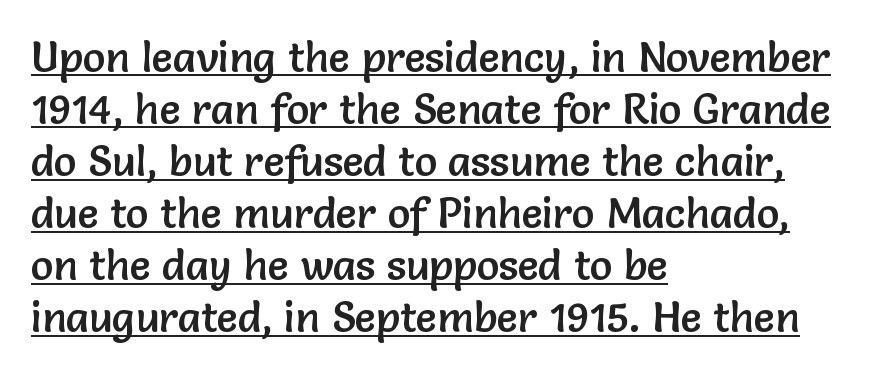
Unlike a traditional serif, this face leaves its strokes unadorned. Each letter keeps its own natural width here, so spacing adapts to shape. Here the glyphs are tracked normally, forming tight word shapes. The paragraph has a hard left edge and a soft right edge. Notice how the stems are strictly vertical — no italics here.
